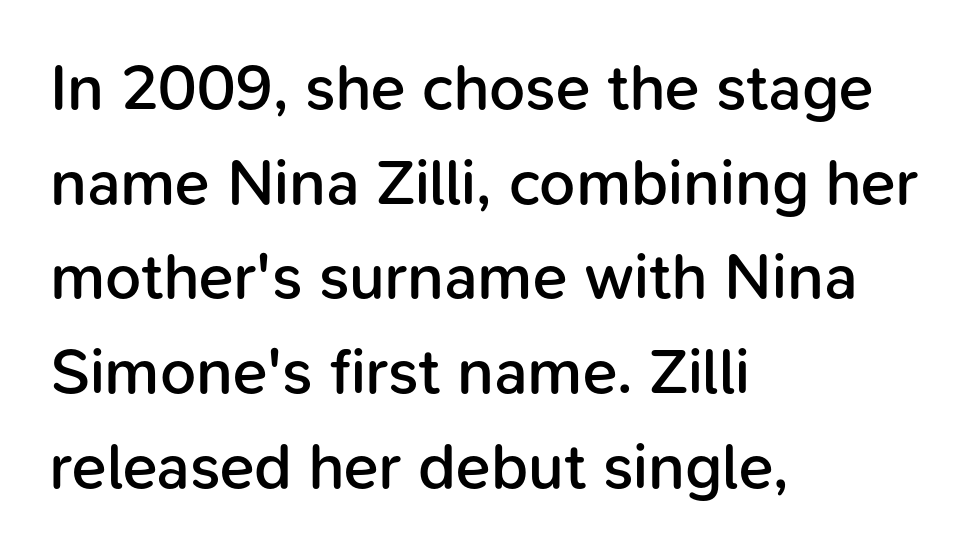
Q: Is the text bold? A: Semi-bold.
Q: Is the text italic (slanted)? A: No, it is upright.
Q: Is the typeface a serif or a sans-serif typeface? A: Sans-serif.
Q: Is the text underlined? A: No.
Q: How is the paragraph aligned? A: Left-aligned.
Q: Is the spacing between letters normal or unusually wide? A: Normal.
Q: Is the spacing between lines tight, normal or loose? A: Normal.
Q: Width (condensed, normal, or wide)? A: Normal.
Q: Stroke contrast? A: Low.
Q: x-height? A: Medium.
Q: Monospaced? A: No.
